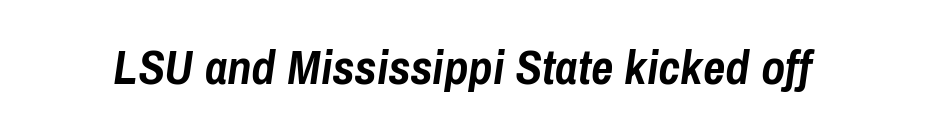
When letters slant like this, we call the style italic. Rule under the text: the space is simply empty. As a designer I'd log this as weight 700, bold. Observe the ordinary spacing: letters are neighbours, not strangers. A typesetter would call this proportional, since set widths differ per character.
